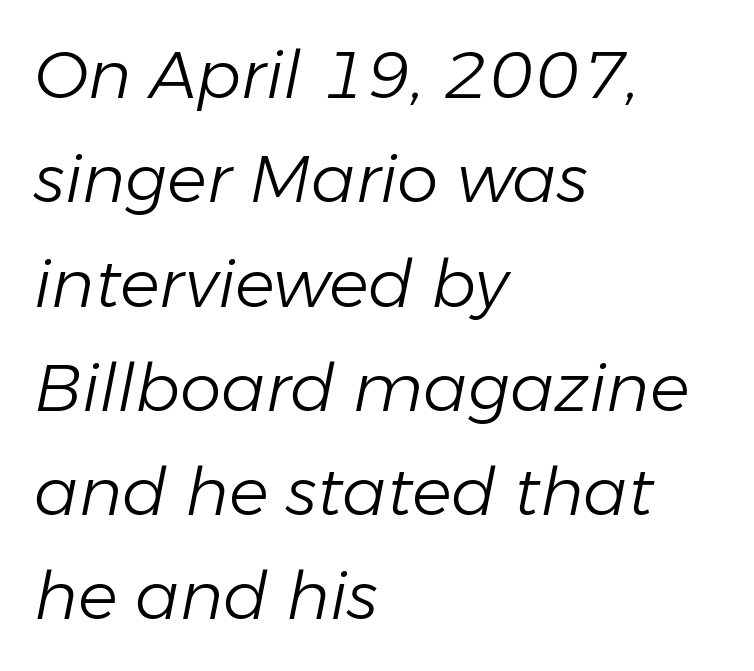
The image shows 66 px light type, italic (leaning right); set left-aligned, normal line spacing (1.58x), normal letter spacing, not underlined; low stroke contrast and a medium x-height.
